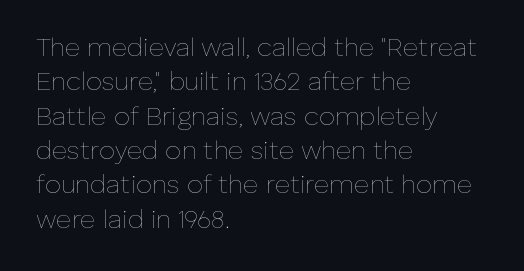
Q: Is the text bold? A: No.
Q: Is the text italic (slanted)? A: No, it is upright.
Q: Is the text underlined? A: No.
Q: How is the paragraph aligned? A: Left-aligned.
Q: Is the spacing between letters normal or unusually wide? A: Normal.
Q: Is the spacing between lines tight, normal or loose? A: Normal.
